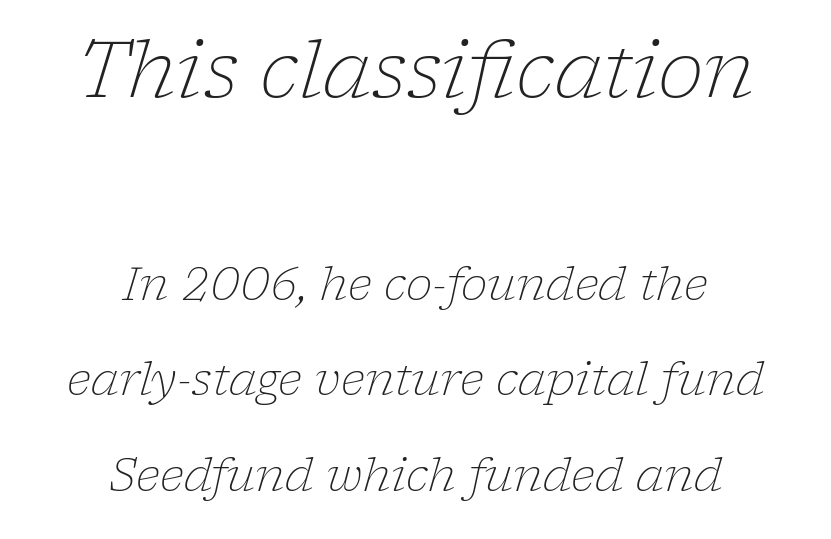
The passage shown leans; its letterforms are oblique. Anything drawn beneath the words? Only blank space. The vertical gap from one line to the next is large. Scale decreases going downward across the two blocks.
